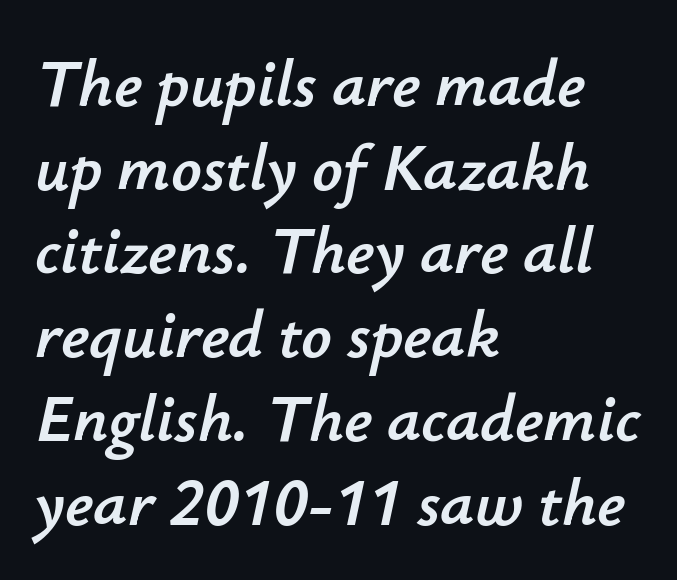
{"italic": "yes", "lean": "right", "slant_degrees": 12, "width": "normal", "stroke_contrast": "low", "x_height": "small", "monospaced": "no", "underline": "no", "align": "left", "line_spacing": "normal", "line_spacing_ratio": 1.25, "letter_spacing": "normal", "letter_spacing_em": 0.0, "glyph_px": 67}
